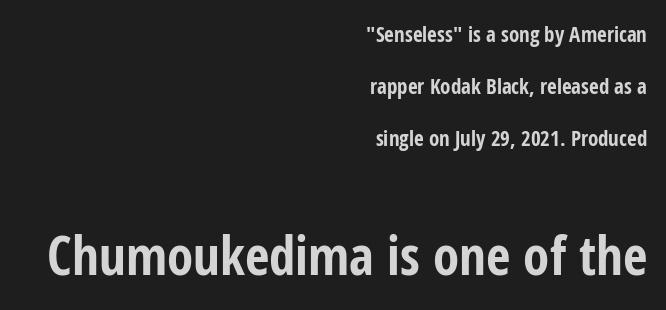
No extra tracking has been applied to these lines. Larger block? The one below; the one above is distinctly smaller. What weight is shown? A full bold with thick strokes. Any mark beneath the type? The region is blank.
